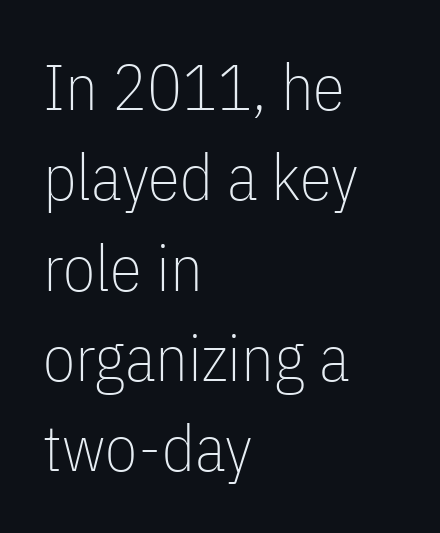
Q: Is the text bold? A: No.
Q: Is the text italic (slanted)? A: No, it is upright.
Q: Is the typeface a serif or a sans-serif typeface? A: Sans-serif.
Q: Is the text underlined? A: No.
Q: How is the paragraph aligned? A: Left-aligned.
Q: Is the spacing between letters normal or unusually wide? A: Normal.
Q: Is the spacing between lines tight, normal or loose? A: Normal.
Q: Width (condensed, normal, or wide)? A: Condensed.
Q: Stroke contrast? A: Low.
Q: x-height? A: Medium.
Q: Monospaced? A: No.
